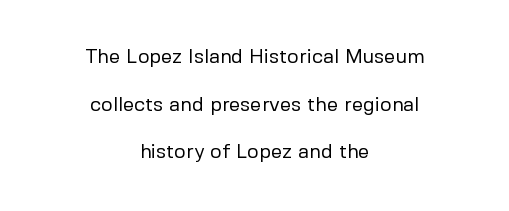
The image shows 20 px text type, upright; set centered, loose line spacing (2.38x), normal letter spacing, not underlined.
